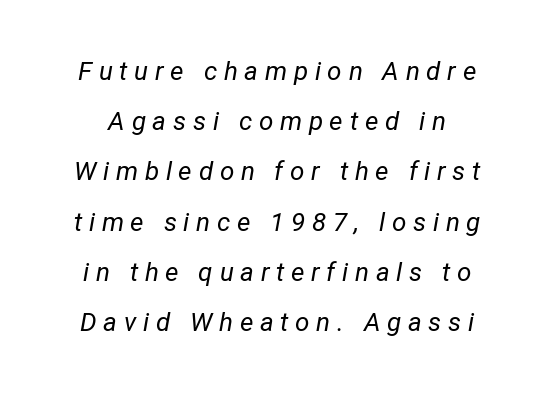
The image shows 26 px text type, italic (leaning right); set loose line spacing (1.93x), unusually wide letter spacing (+0.26 em), not underlined.
